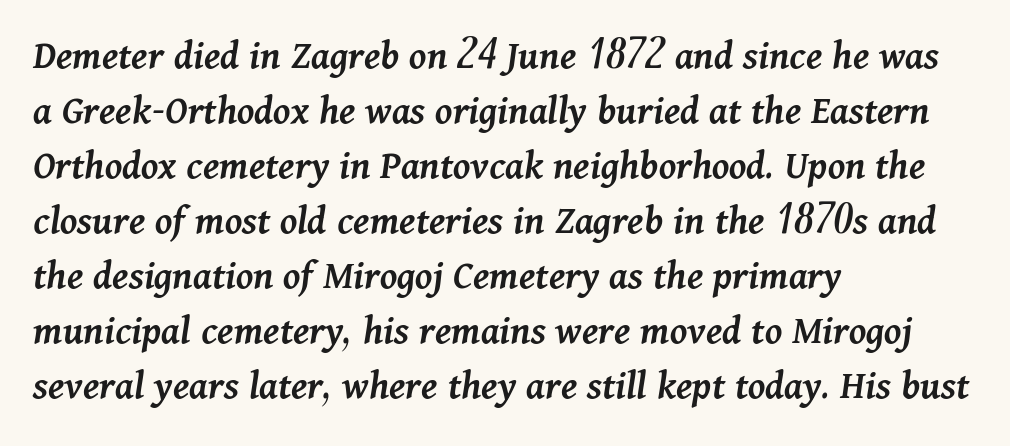
{"italic": "yes", "lean": "right", "slant_degrees": 11, "bold": "semi", "weight": "semibold", "width": "normal", "stroke_contrast": "medium", "x_height": "medium", "monospaced": "no", "underline": "no", "align": "left", "line_spacing": "normal", "line_spacing_ratio": 1.31, "letter_spacing": "normal", "letter_spacing_em": 0.0, "glyph_px": 42}
